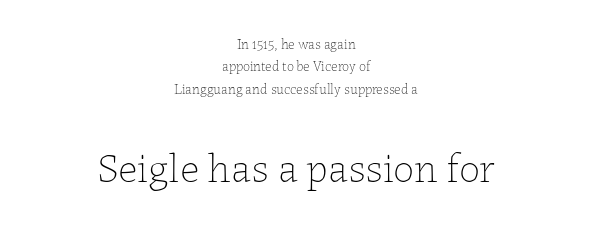
The image shows 42 px thin type, upright; set centered, normal line spacing (1.6x), normal letter spacing, not underlined; the second (bottom) block is 3.0x larger; low stroke contrast and a medium x-height.
